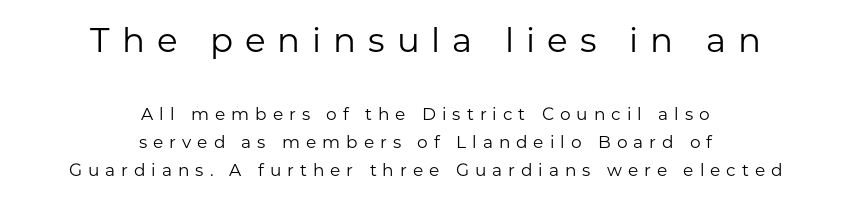
The image shows 34 px regular-weight sans-serif type, upright; set centered, normal line spacing (1.66x), unusually wide letter spacing (+0.35 em), not underlined; the first (top) block is 2.0x larger; low stroke contrast and a medium x-height.
